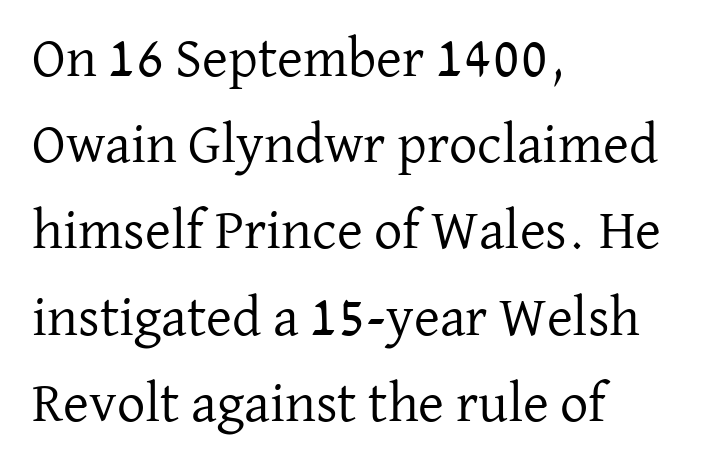
The strokes are not fattened; the text isn't bold. The letters carry serifs — small finishing strokes at the ends of their stems. The gap between lines stays unmarked. Honestly, the row spacing looks completely unremarkable. Left-aligned paragraph, ragged on the right.
